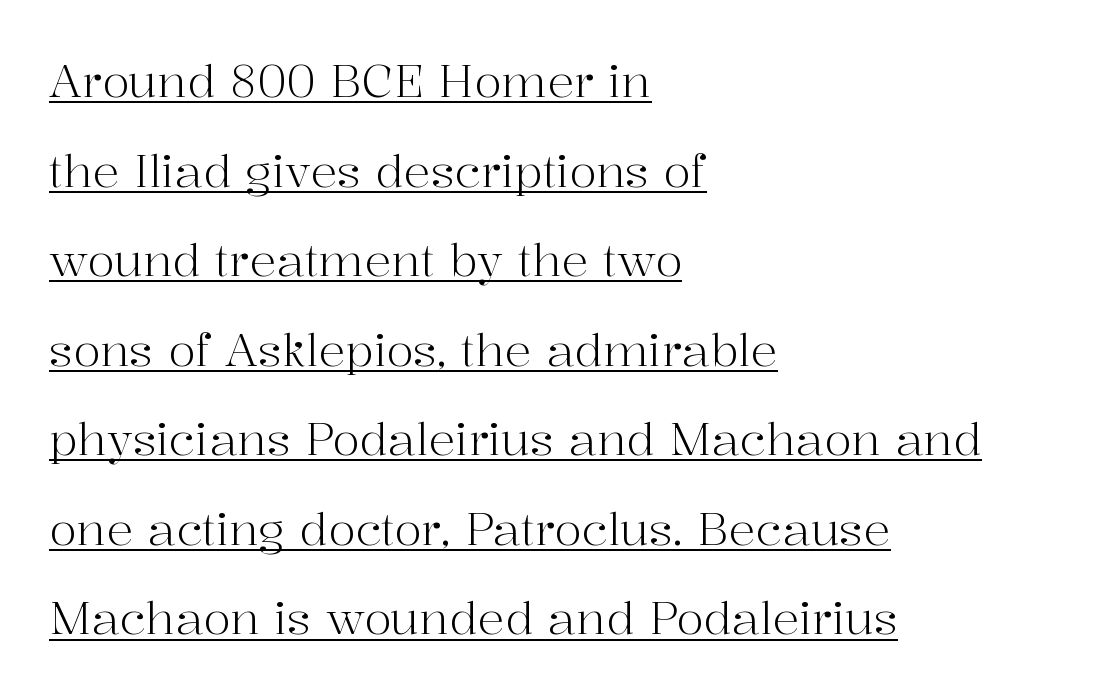
{"serif": "yes", "italic": "no", "bold": "no", "weight": "light", "width": "normal", "stroke_contrast": "high", "x_height": "medium", "monospaced": "no", "underline": "yes", "align": "left", "line_spacing": "loose", "line_spacing_ratio": 1.99, "letter_spacing": "normal", "letter_spacing_em": 0.0, "glyph_px": 45}
